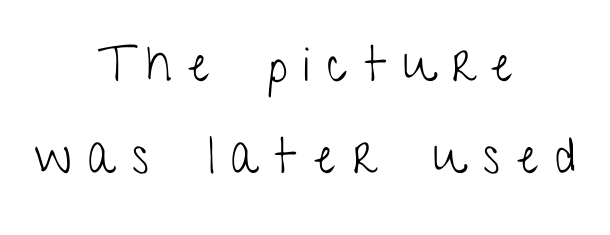
{"serif": "no", "italic": "no", "bold": "no", "weight": "light", "width": "condensed", "stroke_contrast": "low", "x_height": "medium", "monospaced": "no", "underline": "no", "align": "center", "line_spacing_ratio": 1.87, "letter_spacing": "wide", "letter_spacing_em": 0.35, "glyph_px": 49}
